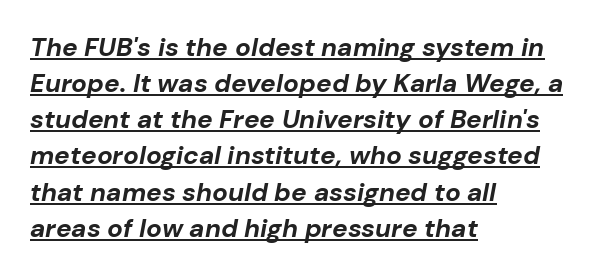
Typeset ragged right — the left edge is the straight one. The glyphs have the mass of a bold cut. Letter spacing: default. Descenders here cross a horizontal rule under the line. The rows are spaced the way most documents space them.
